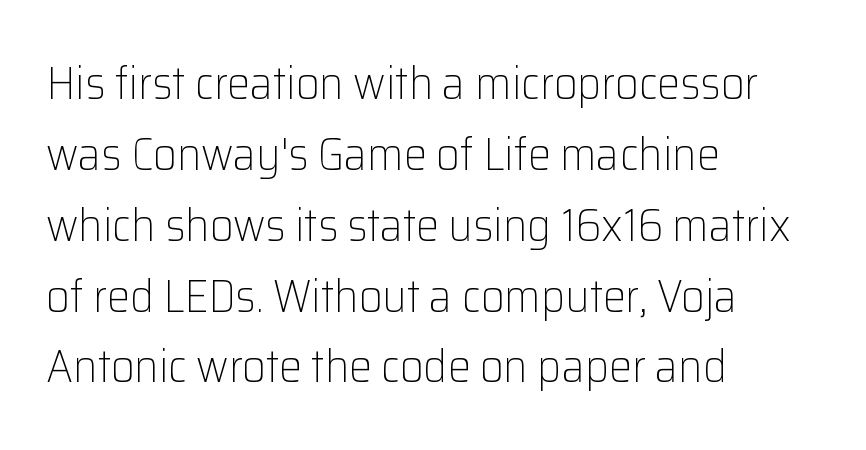
Q: Is the text bold? A: No.
Q: Is the text italic (slanted)? A: No, it is upright.
Q: Is the typeface a serif or a sans-serif typeface? A: Sans-serif.
Q: Is the text underlined? A: No.
Q: How is the paragraph aligned? A: Left-aligned.
Q: Is the spacing between letters normal or unusually wide? A: Normal.
Q: Is the spacing between lines tight, normal or loose? A: Normal.
Q: Width (condensed, normal, or wide)? A: Normal.
Q: Stroke contrast? A: Low.
Q: x-height? A: Medium.
Q: Monospaced? A: No.
